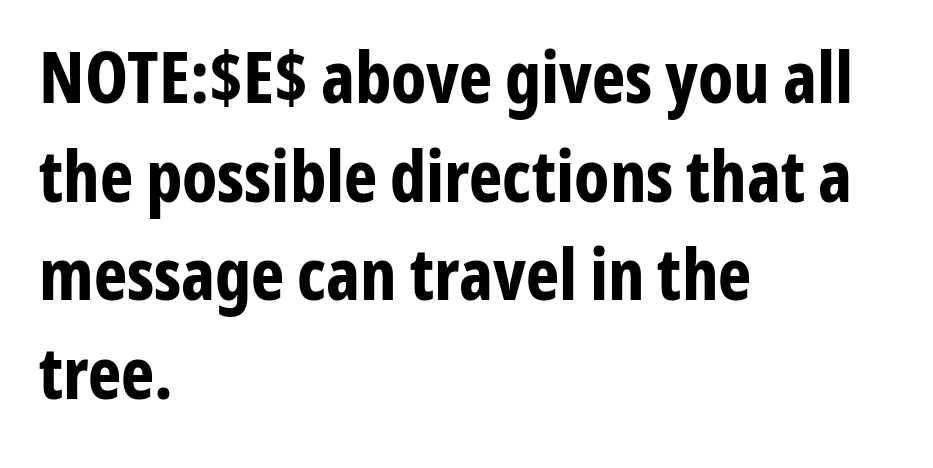
It's the straight-up-and-down kind of type. Are there feet on the stems? There aren't — it's a sans. Weight check: bold — yes, fully. The typesetter chose a ragged-right arrangement here. Do the characters align in a grid? No, the font is proportional.
